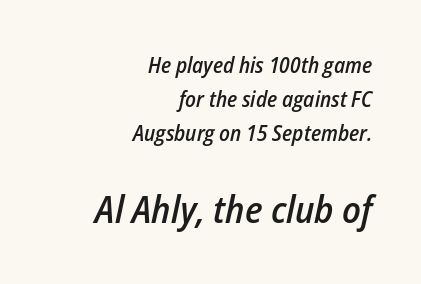
The lettering tilts uniformly, giving the passage an italic look. Block two is the big one; block one sits smaller above it. Normally led — the rows are evenly, conventionally spaced. Characters follow at the spacing the type designer built in.
